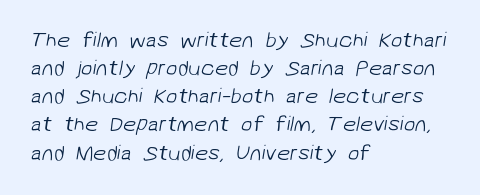
{"bold": "no", "underline": "no", "align": "left", "line_spacing": "normal", "line_spacing_ratio": 1.34, "letter_spacing": "normal", "letter_spacing_em": 0.0, "glyph_px": 21}
